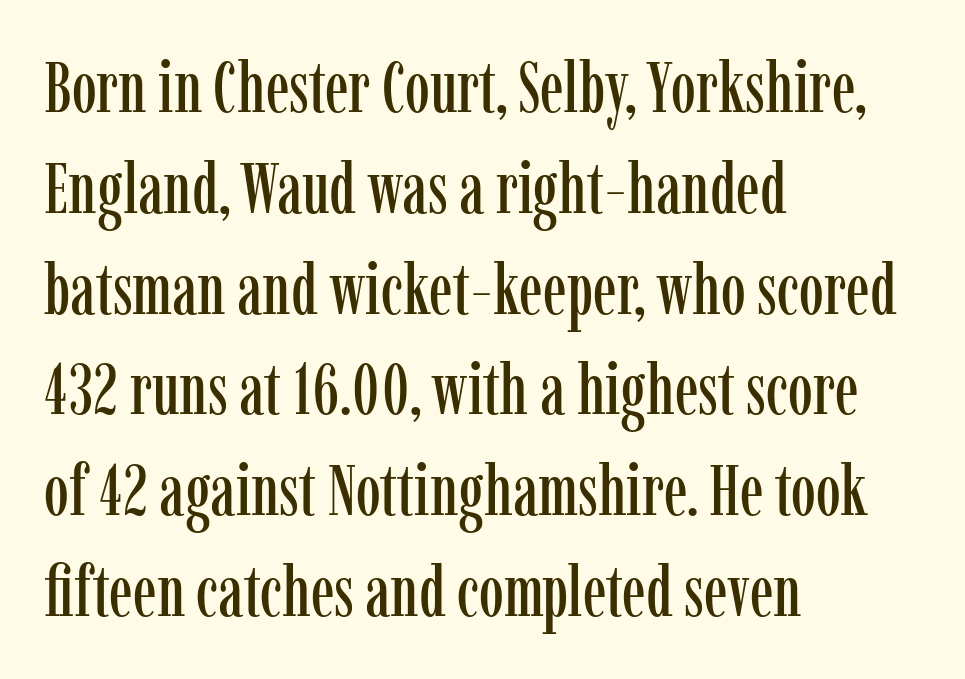
Q: Is the text italic (slanted)? A: No, it is upright.
Q: Is the typeface a serif or a sans-serif typeface? A: Serif.
Q: Is the text underlined? A: No.
Q: How is the paragraph aligned? A: Left-aligned.
Q: Is the spacing between letters normal or unusually wide? A: Normal.
Q: Is the spacing between lines tight, normal or loose? A: Normal.
Q: Width (condensed, normal, or wide)? A: Condensed.
Q: Stroke contrast? A: Low.
Q: x-height? A: Medium.
Q: Monospaced? A: No.
